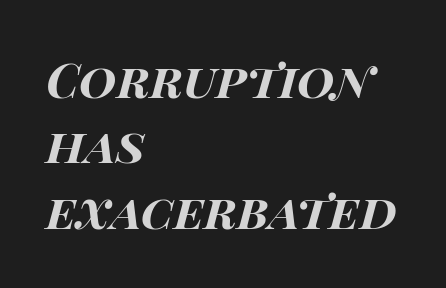
The image shows 48 px bold, wide type, italic (leaning right); set left-aligned, normal line spacing (1.36x), normal letter spacing, not underlined; high stroke contrast and a large x-height.
